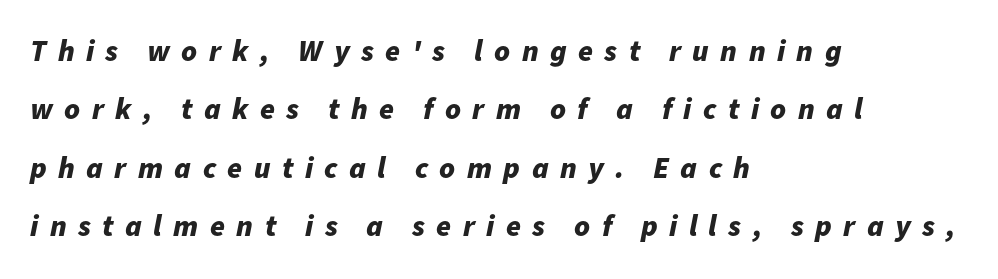
Q: Is the text bold? A: Yes.
Q: Is the text italic (slanted)? A: Yes, it leans right by about 11 degrees.
Q: Is the text underlined? A: No.
Q: How is the paragraph aligned? A: Left-aligned.
Q: Is the spacing between letters normal or unusually wide? A: Unusually wide.
Q: Is the spacing between lines tight, normal or loose? A: Loose.
Q: Width (condensed, normal, or wide)? A: Normal.
Q: Stroke contrast? A: Low.
Q: x-height? A: Medium.
Q: Monospaced? A: No.
